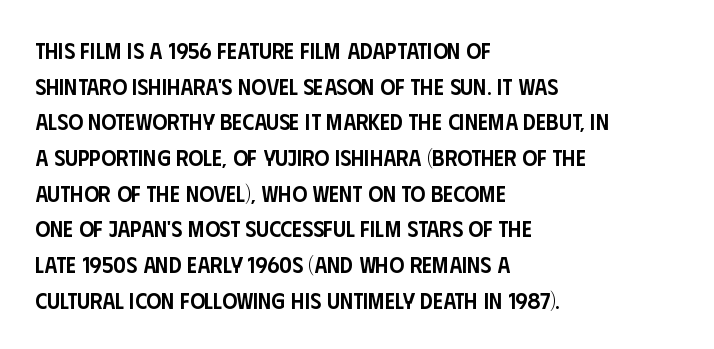
Notice how the passage keeps a crisp vertical edge on the left only. You could call the tracking neutral — neither tight nor loose. Compared with an ordinary text face, these strokes are moderately heavier — a semibold. No italicization has been applied; the sample stays upright.
